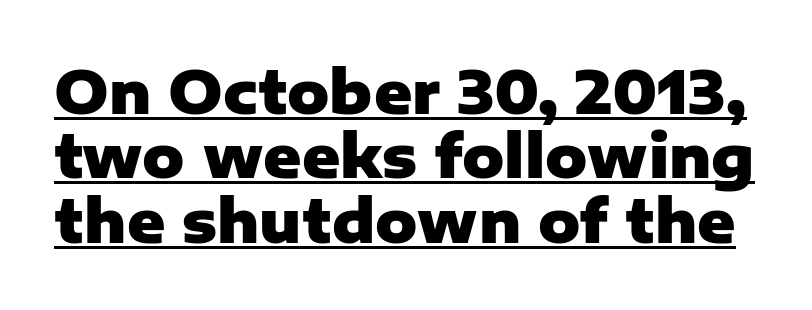
Q: Is the text bold? A: Yes.
Q: Is the text italic (slanted)? A: No, it is upright.
Q: Is the typeface a serif or a sans-serif typeface? A: Sans-serif.
Q: Is the text underlined? A: Yes.
Q: Is the spacing between letters normal or unusually wide? A: Normal.
Q: Is the spacing between lines tight, normal or loose? A: Tight.
Q: Width (condensed, normal, or wide)? A: Normal.
Q: Stroke contrast? A: Low.
Q: x-height? A: Medium.
Q: Monospaced? A: No.
